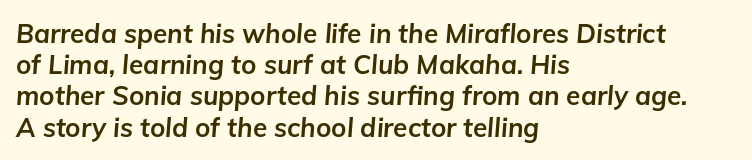
{"italic": "yes", "lean": "right", "slant_degrees": 5, "bold": "yes", "underline": "no", "align": "left", "line_spacing_ratio": 1.2, "letter_spacing": "normal", "letter_spacing_em": 0.0, "glyph_px": 26}
